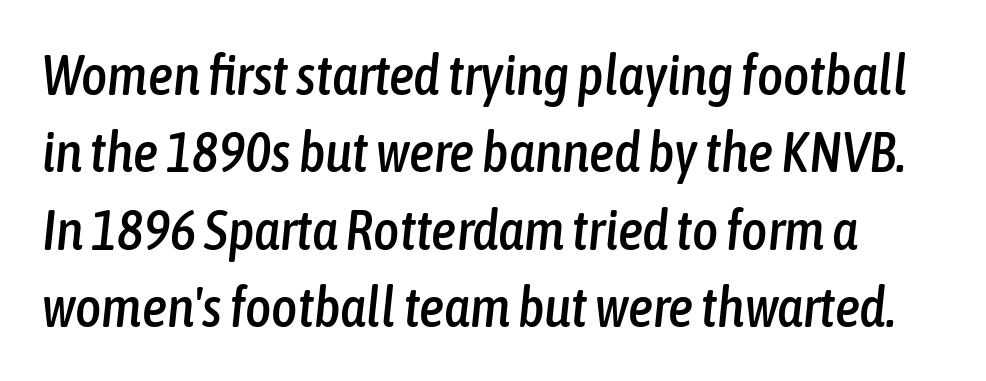
The image shows 56 px condensed type, italic (leaning right); set normal line spacing (1.38x), normal letter spacing, not underlined; low stroke contrast and a medium x-height.
